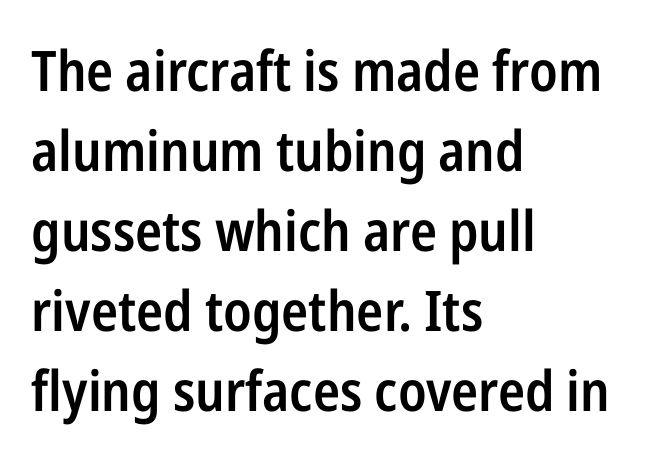
Q: Is the text bold? A: Semi-bold.
Q: Is the text italic (slanted)? A: No, it is upright.
Q: Is the typeface a serif or a sans-serif typeface? A: Sans-serif.
Q: Is the text underlined? A: No.
Q: How is the paragraph aligned? A: Left-aligned.
Q: Is the spacing between letters normal or unusually wide? A: Normal.
Q: Is the spacing between lines tight, normal or loose? A: Normal.
Q: Width (condensed, normal, or wide)? A: Condensed.
Q: Stroke contrast? A: Low.
Q: x-height? A: Medium.
Q: Monospaced? A: No.
